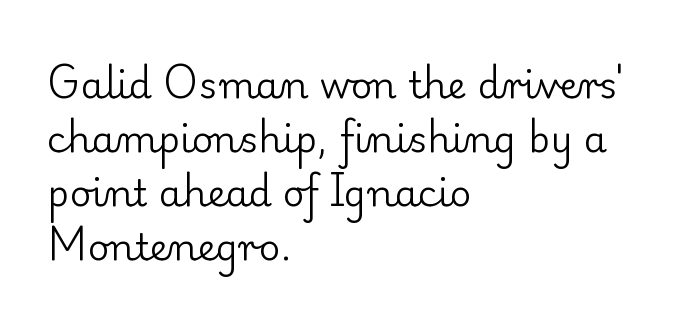
The image shows 37 px regular-weight serif type, upright; set left-aligned, normal line spacing (1.46x), normal letter spacing, not underlined; low stroke contrast and a small x-height.
